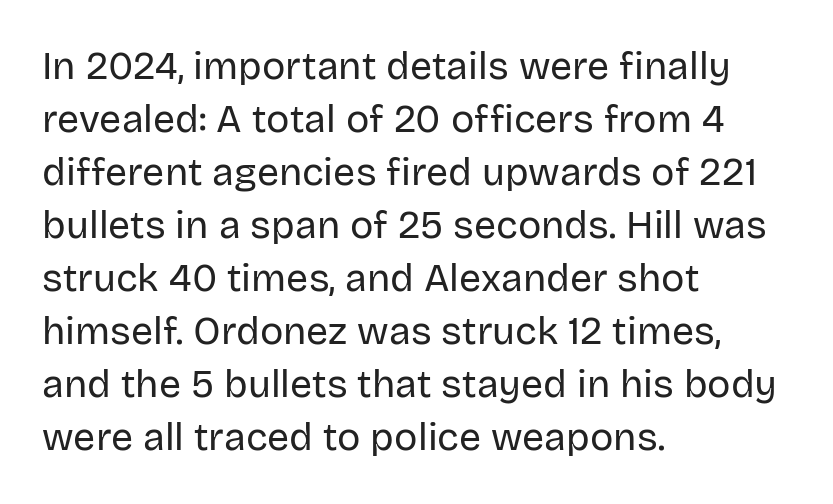
The image shows 39 px regular-weight sans-serif type, upright; set left-aligned, normal line spacing (1.36x), normal letter spacing, not underlined; low stroke contrast and a large x-height.
